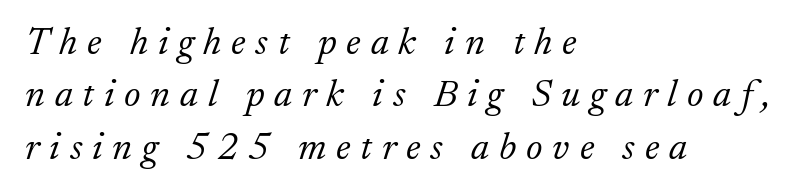
The cut favours lightness, reaching ordinary text weight at its darkest. What's the leading like? Ordinary, nothing unusual. Yep, those are serifs on the letters. Is the block centered? No — it sits flush against the left margin. Inter-character spacing is expanded well beyond the font's built-in metrics.
